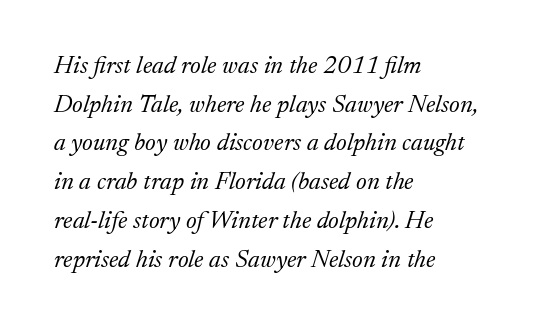
Students, observe: this is what conventionally led text looks like. Inter-character spacing is left at the font's built-in metrics. The lines are quadded left. The words here are not underlined. Stem width sits at or under what a default text font uses. Is the type slanted? Yes — the strokes lean at a clear angle.
